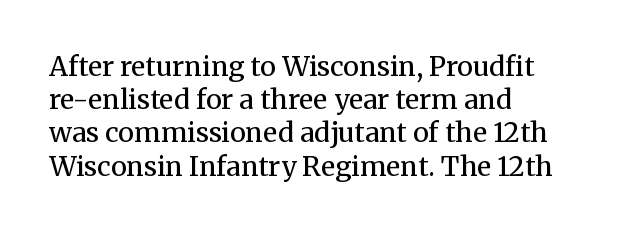
Q: Is the text bold? A: No.
Q: Is the text italic (slanted)? A: No, it is upright.
Q: Is the text underlined? A: No.
Q: How is the paragraph aligned? A: Left-aligned.
Q: Is the spacing between letters normal or unusually wide? A: Normal.
